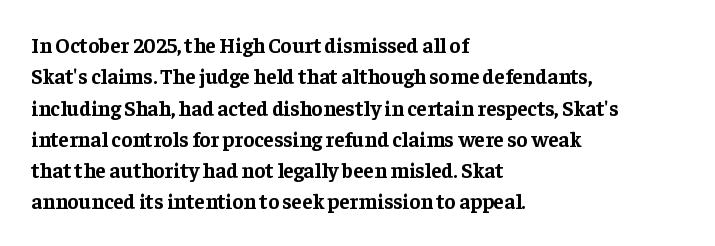
{"italic": "no", "bold": "yes", "underline": "no", "align": "left", "line_spacing": "normal", "line_spacing_ratio": 1.49, "letter_spacing": "normal", "letter_spacing_em": 0.0, "glyph_px": 21}
